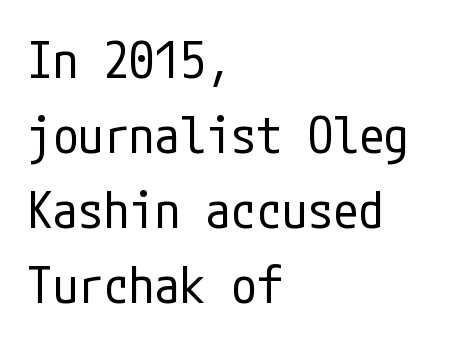
Q: Is the text bold? A: No.
Q: Is the text italic (slanted)? A: No, it is upright.
Q: Is the typeface a serif or a sans-serif typeface? A: Sans-serif.
Q: Is the text underlined? A: No.
Q: How is the paragraph aligned? A: Left-aligned.
Q: Is the spacing between letters normal or unusually wide? A: Normal.
Q: Is the spacing between lines tight, normal or loose? A: Normal.
Q: Width (condensed, normal, or wide)? A: Condensed.
Q: Stroke contrast? A: Low.
Q: x-height? A: Medium.
